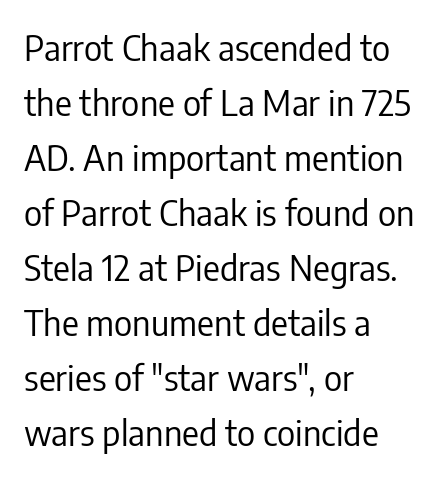
The image shows 35 px regular-weight, condensed sans-serif type, upright; set left-aligned, normal line spacing (1.57x), normal letter spacing, not underlined; low stroke contrast and a medium x-height.
